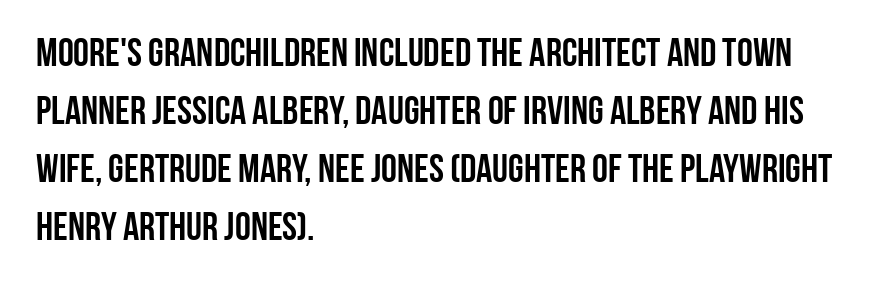
Short and long lines alike share a common starting point at left. You could not count columns in this text — the font is proportionally spaced. The rows are spaced the way most documents space them. Caption: standard tracking, unaltered.
